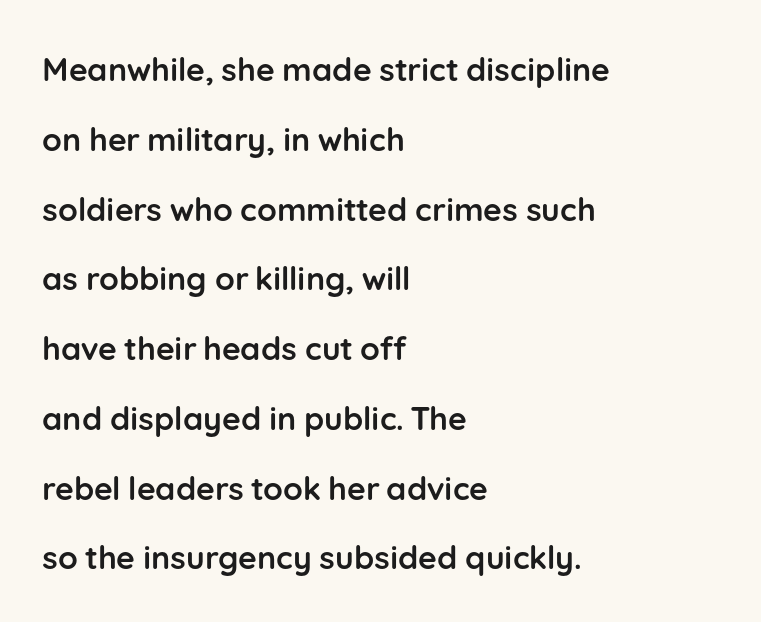
Posture: vertical. These lines are rendered in a variable-pitch font. This is heavy type, rendered in bold. The type is set solid horizontally, with unmodified tracking. Widely set lines give the paragraph a tall, airy silhouette. Letterform terminals end flat and unadorned throughout the passage.
